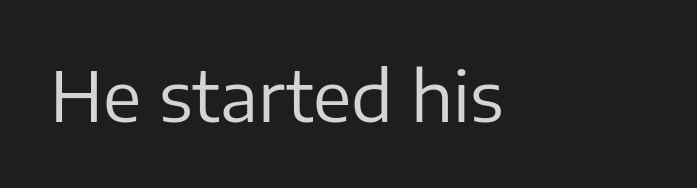
{"serif": "no", "italic": "no", "bold": "no", "weight": "regular", "width": "normal", "stroke_contrast": "low", "x_height": "medium", "monospaced": "no", "underline": "no", "letter_spacing": "normal", "letter_spacing_em": 0.0, "glyph_px": 69}
